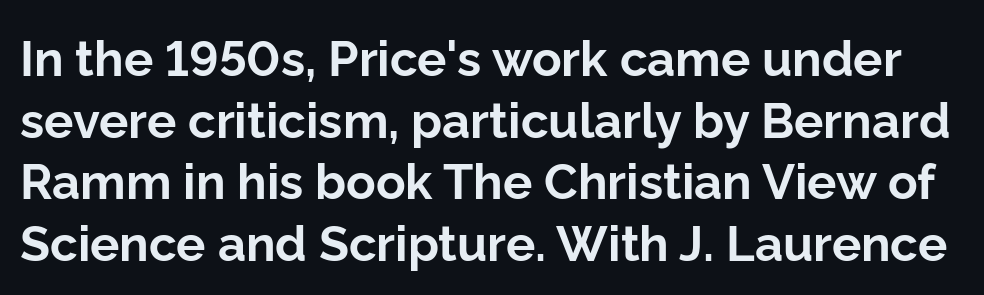
The image shows 49 px bold sans-serif type, upright; set normal line spacing (1.26x), normal letter spacing, not underlined; low stroke contrast and a medium x-height.
